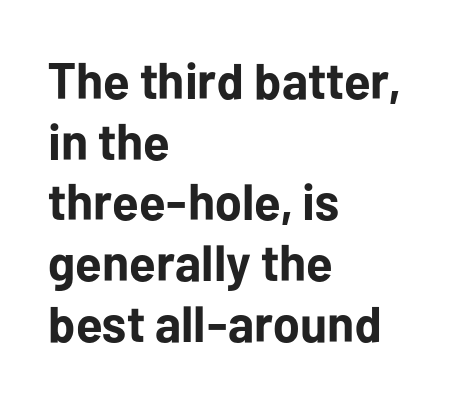
The image shows 51 px bold sans-serif type, upright; set left-aligned, line spacing 1.19x, normal letter spacing, not underlined; low stroke contrast and a medium x-height.
